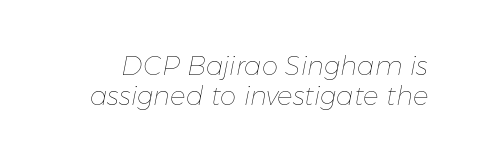
Q: Is the text bold? A: No.
Q: Is the text italic (slanted)? A: Yes, it leans right by about 11 degrees.
Q: Is the text underlined? A: No.
Q: Is the spacing between letters normal or unusually wide? A: Normal.
